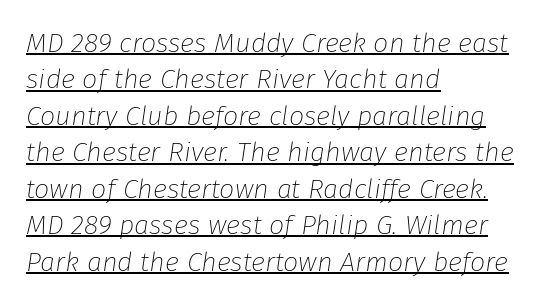
The image shows 27 px text type, italic (leaning right); set left-aligned, normal line spacing (1.35x), normal letter spacing, underlined.
